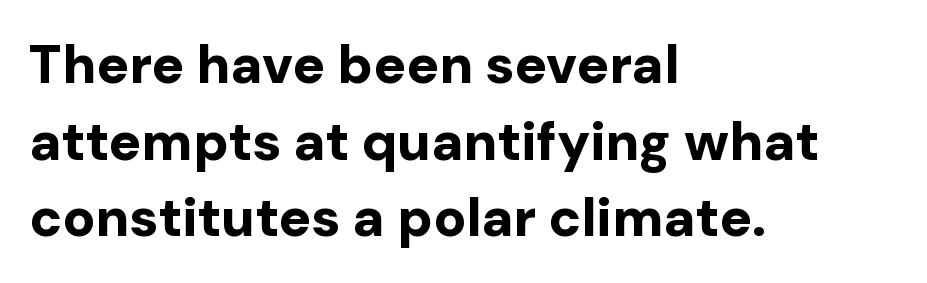
The image shows 54 px bold sans-serif type, upright; set left-aligned, normal line spacing (1.42x), normal letter spacing, not underlined; low stroke contrast and a medium x-height.
